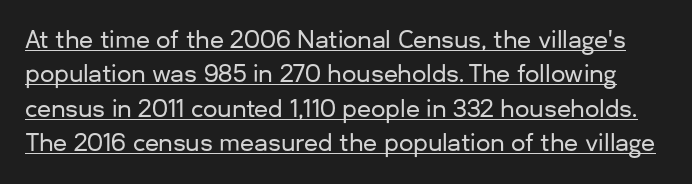
{"italic": "no", "underline": "yes", "line_spacing": "normal", "line_spacing_ratio": 1.5, "letter_spacing": "normal", "letter_spacing_em": 0.0, "glyph_px": 23}
